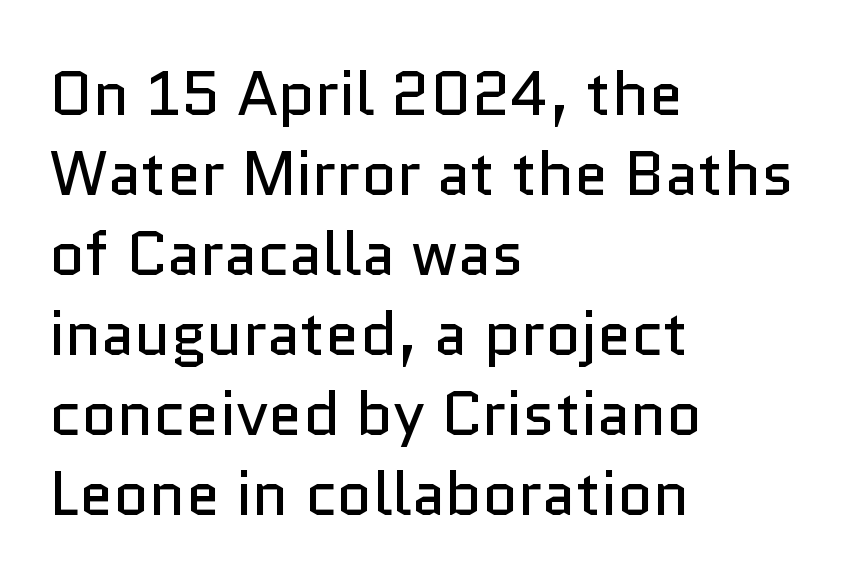
Q: Is the text bold? A: No.
Q: Is the text italic (slanted)? A: No, it is upright.
Q: Is the typeface a serif or a sans-serif typeface? A: Sans-serif.
Q: Is the text underlined? A: No.
Q: How is the paragraph aligned? A: Left-aligned.
Q: Is the spacing between letters normal or unusually wide? A: Normal.
Q: Is the spacing between lines tight, normal or loose? A: Normal.
Q: Width (condensed, normal, or wide)? A: Normal.
Q: Stroke contrast? A: Low.
Q: x-height? A: Medium.
Q: Monospaced? A: No.
